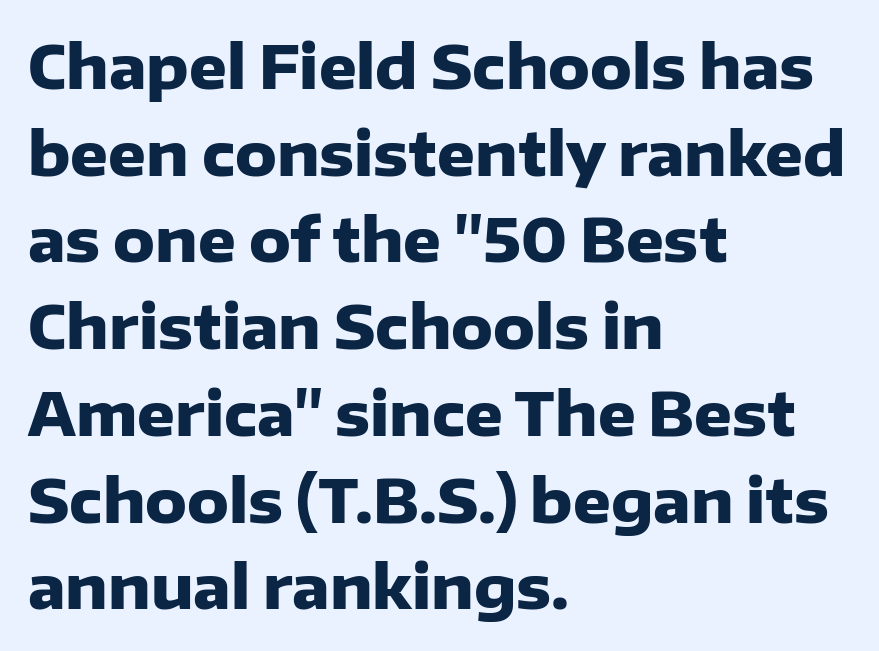
Look at the bottom of the vertical strokes: they stop flat, with no serifs. Any mark beneath the type? The region is blank. The leading is moderate, giving the passage an even texture. The font is running at its bold setting.
